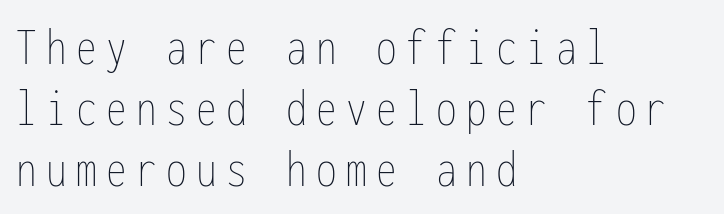
The weight tops out at a normal text grade. A typesetter would call this monospace, since all characters share one set width. All the whitespace from short lines collects on the right. This sample uses an upright cut, with every glyph sitting square on the baseline. Does the leading feel generous? Not at all — it's pinched. Words float on clear page, feet unadorned.
